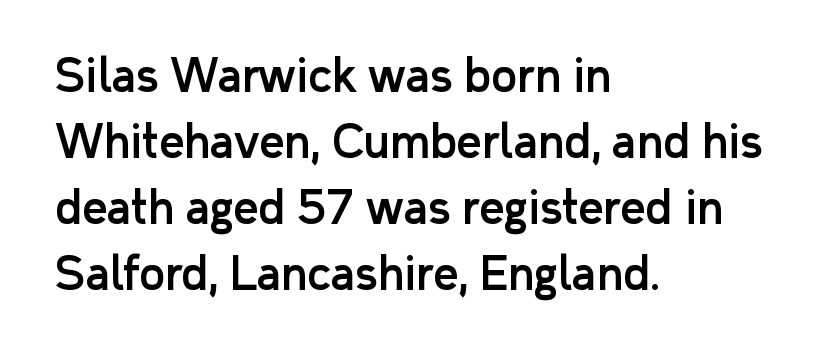
Note the varied advance widths — an 'i' is clearly narrower than an 'm'. This rendering leaves character spacing at its baseline value. Does the type have serifs? No, each stem ends abruptly. Regular leading. A classic flush-left, rag-right setting is used for this passage. If you drew a line through each stem, it would be perfectly vertical.
